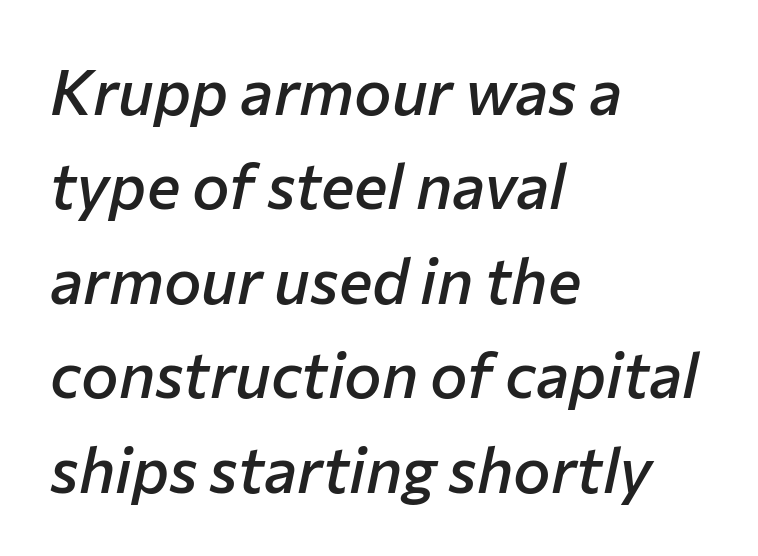
Q: Is the text bold? A: Semi-bold.
Q: Is the text italic (slanted)? A: Yes, it leans right by about 12 degrees.
Q: Is the text underlined? A: No.
Q: How is the paragraph aligned? A: Left-aligned.
Q: Is the spacing between letters normal or unusually wide? A: Normal.
Q: Is the spacing between lines tight, normal or loose? A: Normal.
Q: Width (condensed, normal, or wide)? A: Normal.
Q: Stroke contrast? A: Low.
Q: x-height? A: Medium.
Q: Monospaced? A: No.
